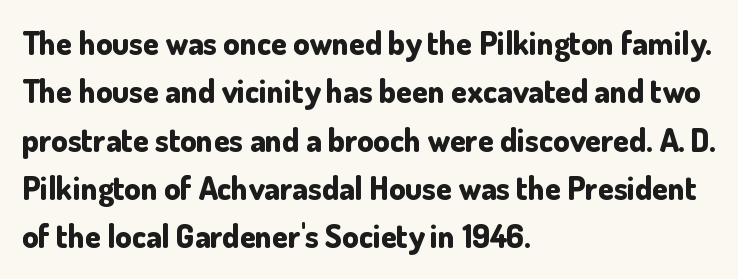
In CSS terms this would be text-align: left. What weight is shown? A full bold with thick strokes. The letterforms sit shoulder to shoulder at normal distance. Is this a sans? Yes — the strokes have no serifs. These lines are rendered in a variable-pitch font. The rendering uses a moderate line-height, typical for paragraphs.
